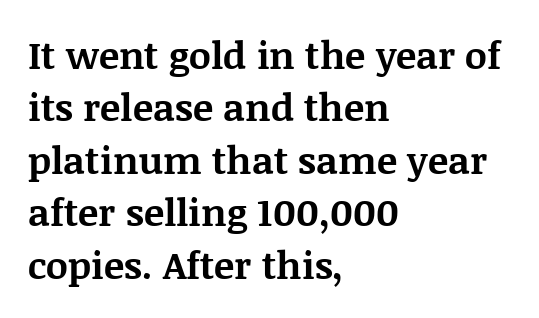
If you drew a line through each stem, it would be perfectly vertical. Type without underlining. Teacher's note: observe the even left margin — that is flush-left alignment. Check where the strokes stop: tiny serifs finish them off. Caption: bold face, heavy strokes.
